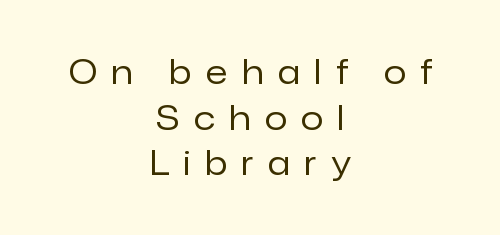
Weight: regular or lighter. The rendering shows plain stroke endings on the letterforms — a sans-serif design. One-word summary of the alignment: center. The letters advance in unequal steps, a hallmark of proportional type. Italic? Not at all — the glyphs are vertical.
